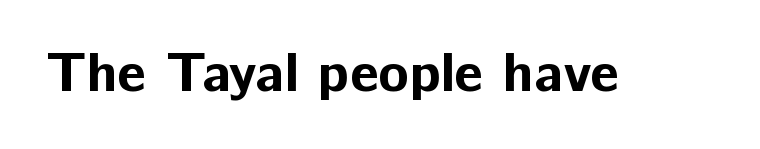
The image shows 56 px bold sans-serif type, upright; set normal letter spacing, not underlined; low stroke contrast and a medium x-height.
